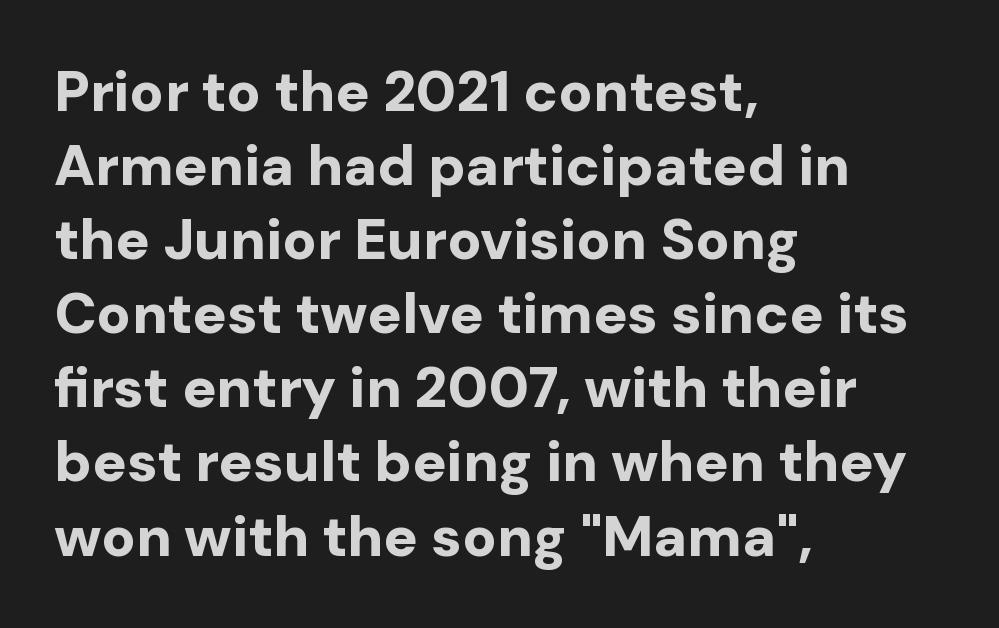
Designer's note — italics off, roman on. Here the designer chose a conventional face with non-uniform glyph widths. The zone under the glyphs is completely vacant. This rendering employs a face without finishing strokes, i.e., a sans-serif. Line beginnings align vertically; line endings do not. I'd describe the lettering as bold — thick and assertive.
